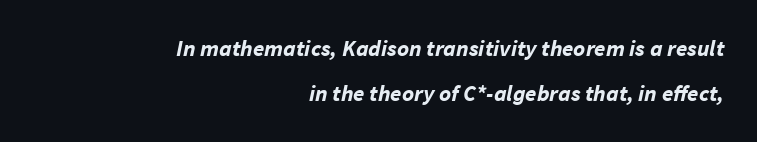
The image shows 23 px bold type, italic (leaning right); set right-aligned, loose line spacing (1.97x), normal letter spacing, not underlined.
